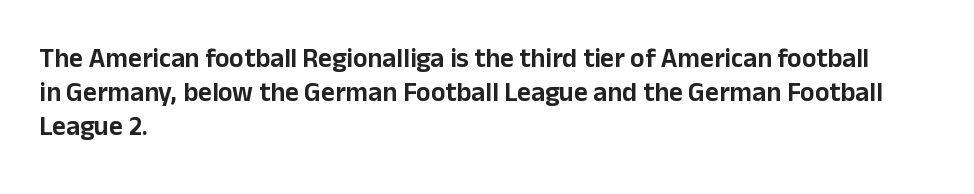
The image shows 27 px text type, upright; set left-aligned, normal line spacing (1.26x), normal letter spacing, not underlined.
